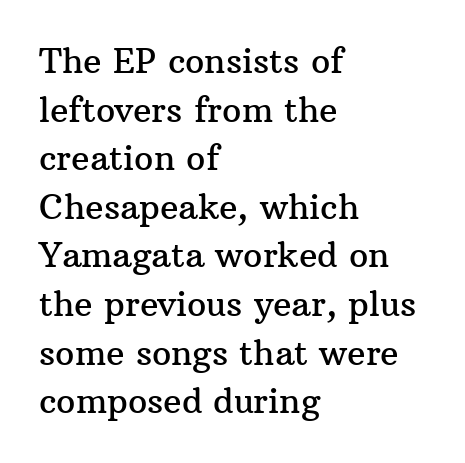
Ascenders rise straight up at ninety degrees. Think of a printed novel: that variable character pitch is what you see here. Each new line begins a customary step beneath the previous one. Look at the tracking — it's just the regular setting, nothing added. The compositor pushed each line to the left boundary. The glyphs in this specimen are seriffed.
